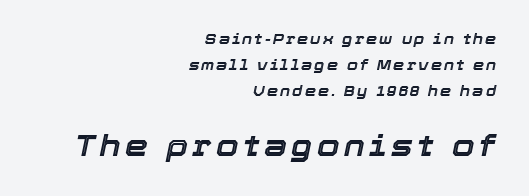
The rendering anchors every line to the right-hand side. The axis of the letterforms is tilted away from vertical. Underline: absent. The composition opens small and finishes big. Spacing verdict: proportional, widths tailored to each character.
